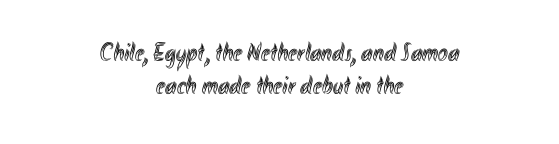
Regular leading. What stands out about the letter spacing? Nothing — it is the standard amount. The compositor balanced each line on the midline. Glance below the letters and you will spot only blank space.
